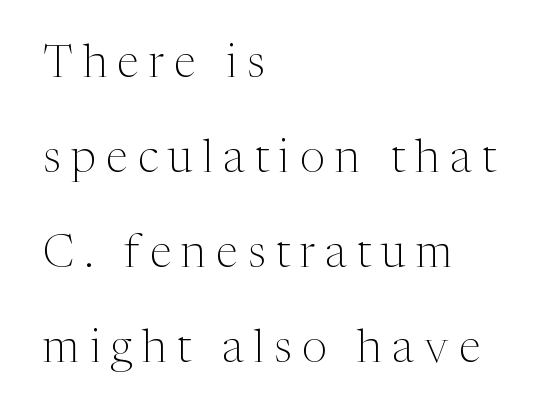
The typesetter chose a ragged-right arrangement here. The rendering inserts visible extra space after every character. This sample has the flowing, uneven cadence of proportional lettering. The characters are drawn with everyday or finer stroke widths.
